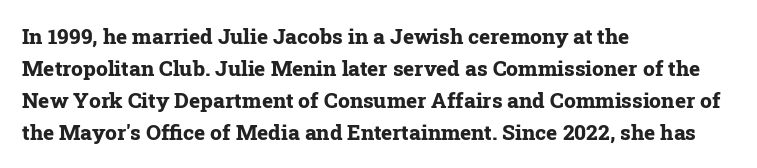
The image shows 21 px bold type, upright; set left-aligned, normal line spacing (1.52x), normal letter spacing, not underlined.
